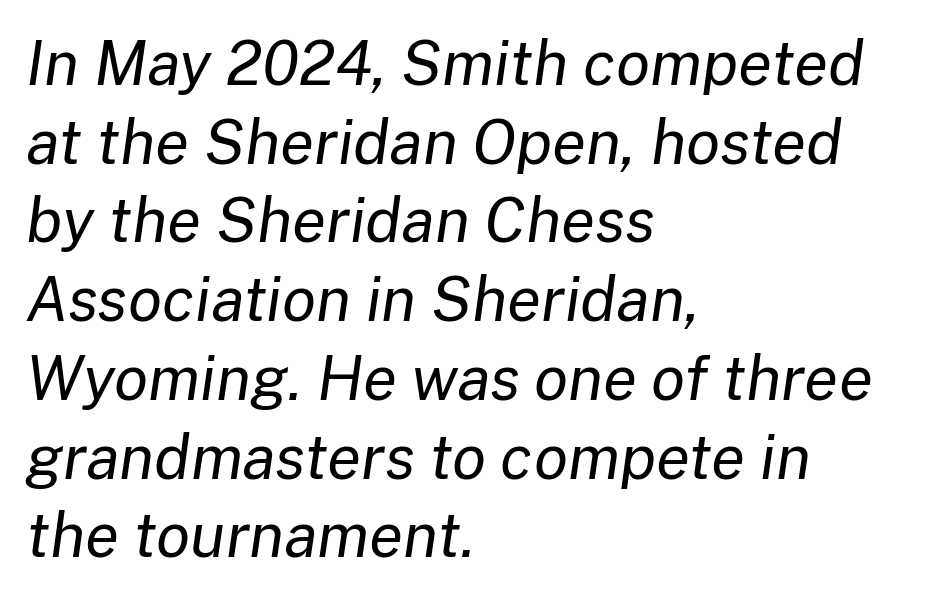
Tracking here is standard; glyphs follow each other at the usual distance. Has an underline been added? It has not. The passage shown is typed in a proportional face where columns would drift. Interline gaps are of average width in this sample.
